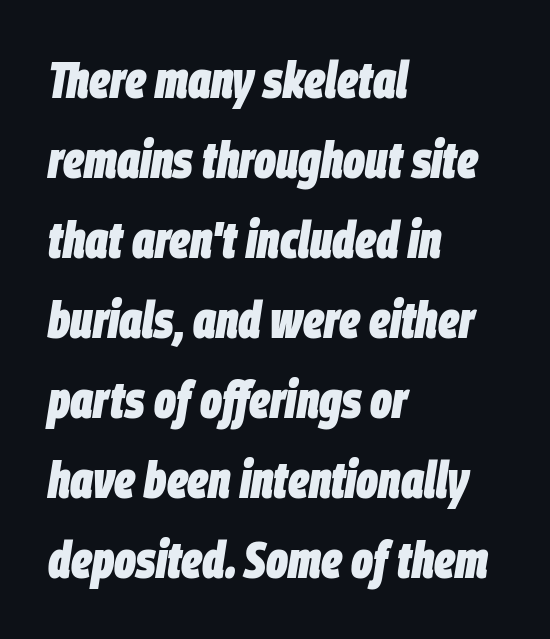
Q: Is the text bold? A: Yes.
Q: Is the text italic (slanted)? A: Yes, it leans right by about 9 degrees.
Q: Is the text underlined? A: No.
Q: How is the paragraph aligned? A: Left-aligned.
Q: Is the spacing between letters normal or unusually wide? A: Normal.
Q: Is the spacing between lines tight, normal or loose? A: Normal.
Q: Width (condensed, normal, or wide)? A: Condensed.
Q: Stroke contrast? A: Low.
Q: x-height? A: Large.
Q: Monospaced? A: No.
